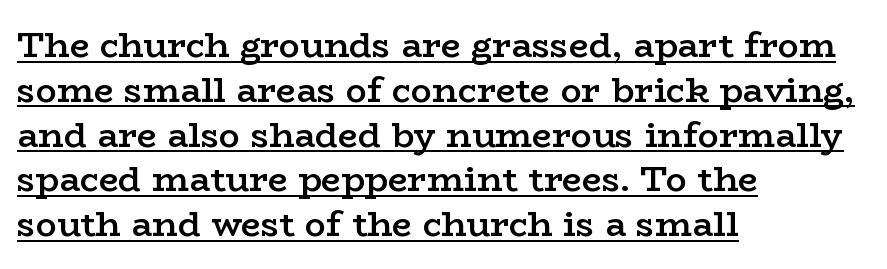
Q: Is the text bold? A: Semi-bold.
Q: Is the text italic (slanted)? A: No, it is upright.
Q: Is the typeface a serif or a sans-serif typeface? A: Serif.
Q: Is the text underlined? A: Yes.
Q: How is the paragraph aligned? A: Left-aligned.
Q: Is the spacing between letters normal or unusually wide? A: Normal.
Q: Is the spacing between lines tight, normal or loose? A: Normal.
Q: Width (condensed, normal, or wide)? A: Wide.
Q: Stroke contrast? A: Low.
Q: x-height? A: Medium.
Q: Monospaced? A: No.
